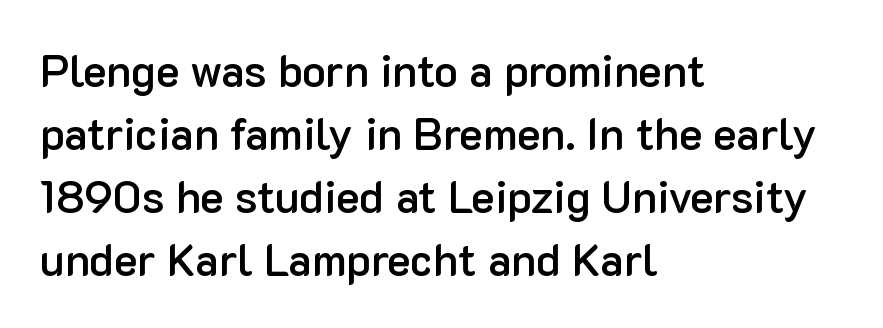
{"serif": "no", "italic": "no", "bold": "semi", "weight": "semibold", "width": "normal", "stroke_contrast": "low", "x_height": "medium", "monospaced": "no", "underline": "no", "align": "left", "line_spacing": "normal", "line_spacing_ratio": 1.43, "letter_spacing": "normal", "letter_spacing_em": 0.0, "glyph_px": 44}
